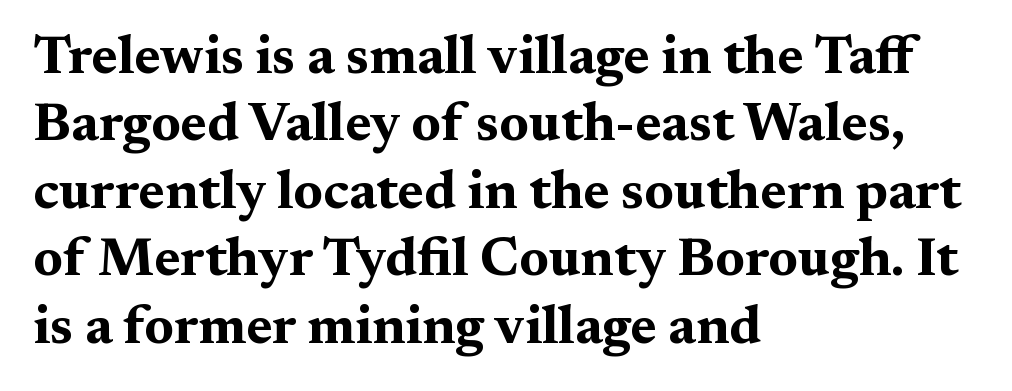
The image shows 54 px bold, wide serif type, upright; set left-aligned, normal line spacing (1.25x), normal letter spacing, not underlined; medium stroke contrast and a medium x-height.
